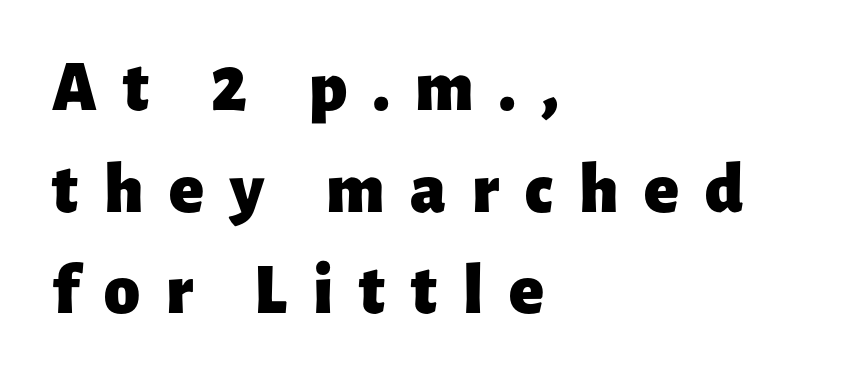
Heavy, bold letterforms. How are the letters spaced? Widely, with obvious added tracking. Proportional: the letters do not fall into vertical columns. This is the regular roman posture of the typeface. In terms of letterform style, serifs are entirely absent.
